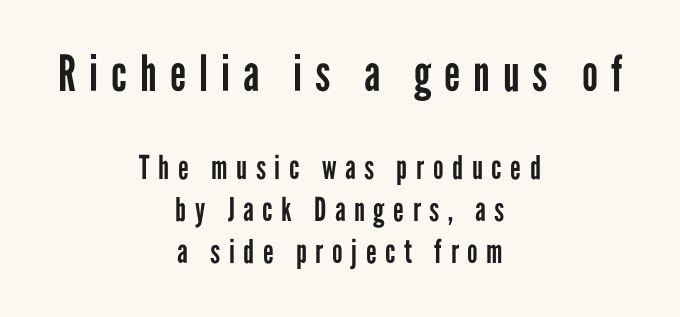
Q: Is the text bold? A: No.
Q: Is the text italic (slanted)? A: No, it is upright.
Q: Is the typeface a serif or a sans-serif typeface? A: Sans-serif.
Q: Is the text underlined? A: No.
Q: How is the paragraph aligned? A: Centered.
Q: Is the spacing between letters normal or unusually wide? A: Unusually wide.
Q: Is the spacing between lines tight, normal or loose? A: Normal.
Q: Which block of text is set in a larger size, the first (top) or the second (bottom)? A: The first (top) one.
Q: Width (condensed, normal, or wide)? A: Condensed.
Q: Stroke contrast? A: Low.
Q: x-height? A: Medium.
Q: Monospaced? A: No.
